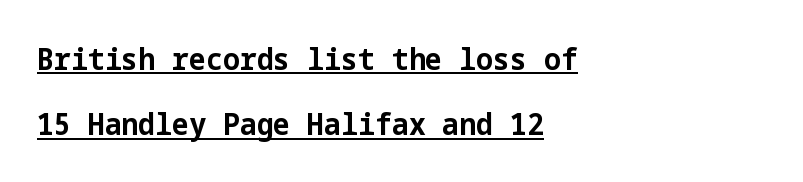
Q: Is the text bold? A: Yes.
Q: Is the text italic (slanted)? A: No, it is upright.
Q: Is the typeface a serif or a sans-serif typeface? A: Sans-serif.
Q: Is the text underlined? A: Yes.
Q: How is the paragraph aligned? A: Left-aligned.
Q: Is the spacing between letters normal or unusually wide? A: Normal.
Q: Is the spacing between lines tight, normal or loose? A: Loose.
Q: Width (condensed, normal, or wide)? A: Normal.
Q: Stroke contrast? A: Low.
Q: x-height? A: Medium.
